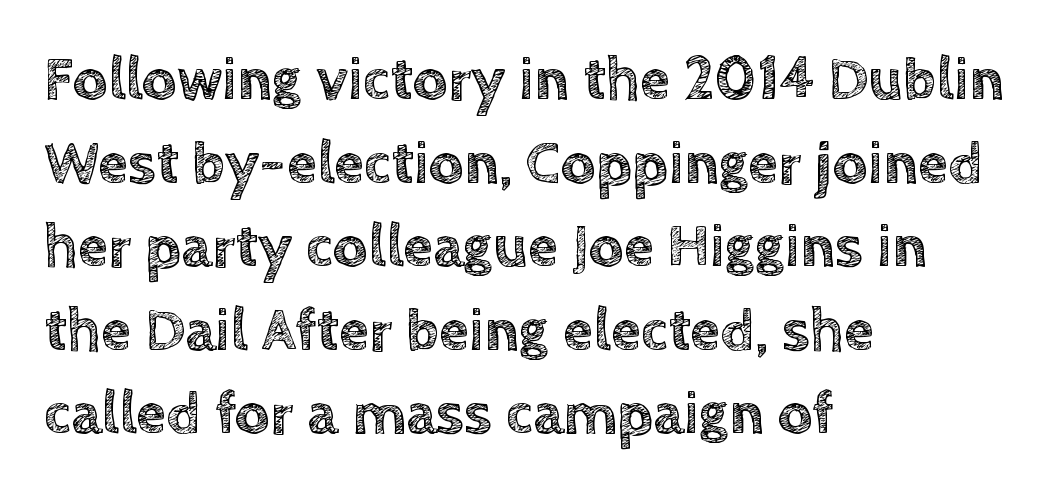
{"italic": "no", "width": "normal", "x_height": "large", "monospaced": "no", "underline": "no", "align": "left", "line_spacing": "normal", "line_spacing_ratio": 1.37, "letter_spacing": "normal", "letter_spacing_em": 0.0, "glyph_px": 61}
